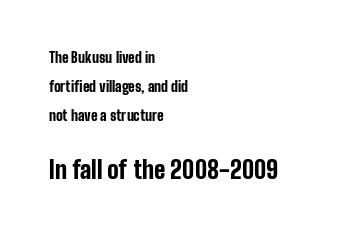
Scale increases going downward across the two blocks. Is the letter spacing exaggerated? No — it looks like the ordinary default. The lines are spread far apart with generous leading. Beneath every word, the page is bare. The font is running at its bold setting.
